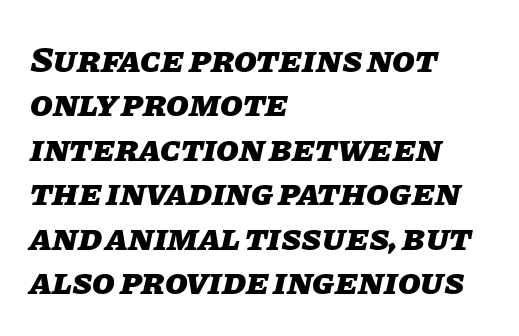
Q: Is the text bold? A: Yes.
Q: Is the text italic (slanted)? A: Yes, it leans right by about 11 degrees.
Q: Is the text underlined? A: No.
Q: How is the paragraph aligned? A: Left-aligned.
Q: Is the spacing between letters normal or unusually wide? A: Normal.
Q: Width (condensed, normal, or wide)? A: Normal.
Q: Stroke contrast? A: Low.
Q: x-height? A: Large.
Q: Monospaced? A: No.
